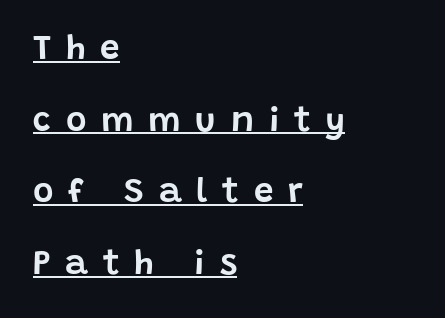
Q: Is the text italic (slanted)? A: No, it is upright.
Q: Is the typeface a serif or a sans-serif typeface? A: Sans-serif.
Q: Is the text underlined? A: Yes.
Q: How is the paragraph aligned? A: Left-aligned.
Q: Is the spacing between letters normal or unusually wide? A: Unusually wide.
Q: Is the spacing between lines tight, normal or loose? A: Loose.
Q: Width (condensed, normal, or wide)? A: Normal.
Q: Stroke contrast? A: Low.
Q: x-height? A: Large.
Q: Monospaced? A: No.
